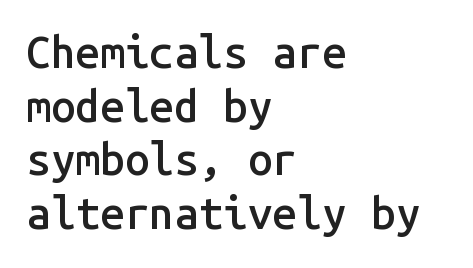
Descenders are the only things crossing below the line. The rendering anchors every line to the left-hand side. Moderately thickened strokes mark this as semibold type. The tracking reads as untouched default to a designer's eye.
